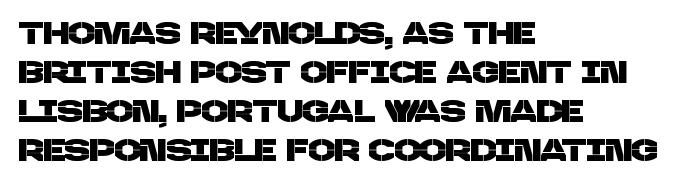
These lines are rendered in a variable-pitch font. Descenders hang freely into open space. Observe the ordinary spacing: letters are neighbours, not strangers. Classification — sans serif. A typesetter would call this leading conventional body-copy spacing. The ragged edge is on the right, which tells us the setting is flush left.
